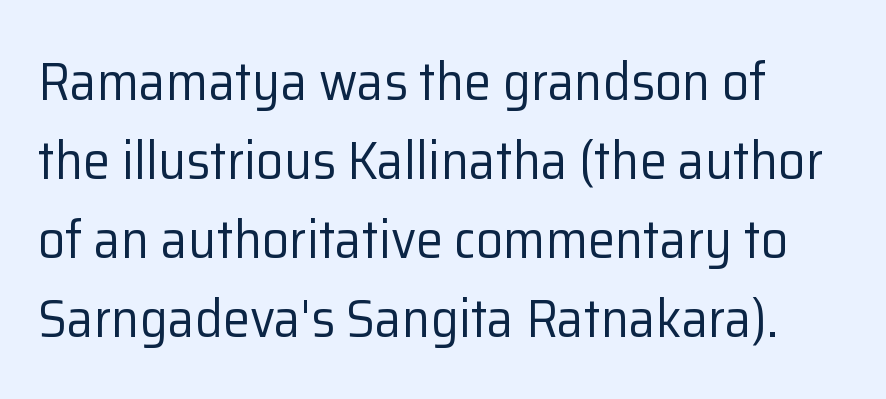
These glyphs show unthickened strokes, regular width or finer. The rendering uses natural spacing where letterforms have individual widths. Serifs: no, the terminals of the letterforms are clean. Rendered with straight, roman letterforms. The zone under the glyphs is completely vacant. Nothing unusual about the tracking: characters are spaced as the font intends.
